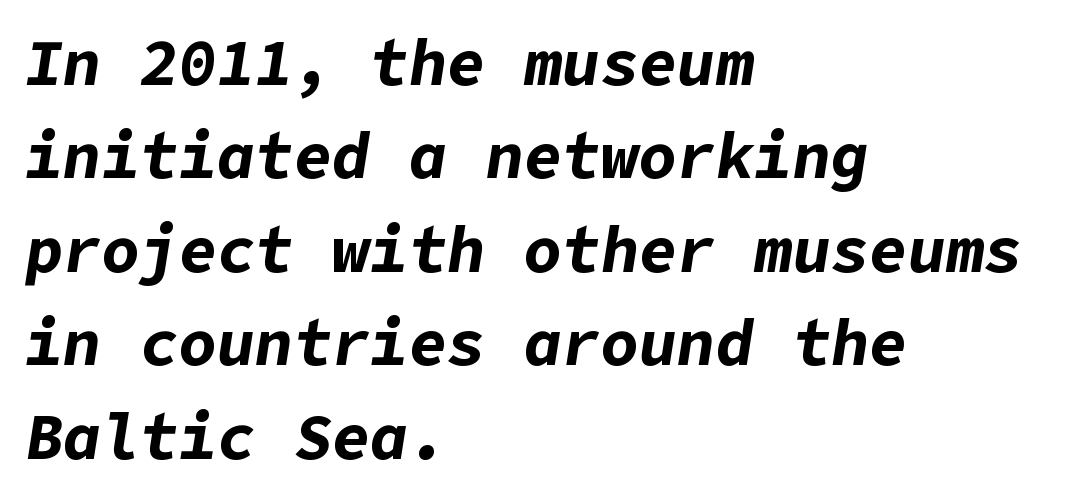
The text carries the slant typical of an italic or oblique font. The glyphs are unaccompanied by any horizontal stroke below them. These lines sit exactly where default settings would place them. The rendering uses a bold face; every stroke is thick and dark. Students, note that the glyphs here touch the page at normal intervals.
